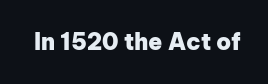
The image shows 23 px bold type, upright; set normal letter spacing, not underlined.
